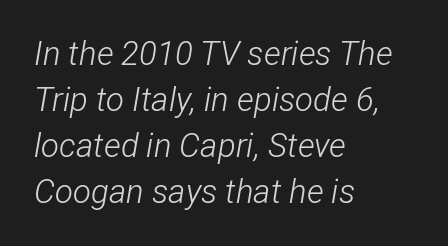
{"italic": "yes", "lean": "right", "slant_degrees": 12, "bold": "no", "weight": "light", "width": "condensed", "stroke_contrast": "low", "x_height": "medium", "monospaced": "no", "underline": "no", "align": "left", "line_spacing": "normal", "line_spacing_ratio": 1.39, "letter_spacing": "normal", "letter_spacing_em": 0.0, "glyph_px": 33}
